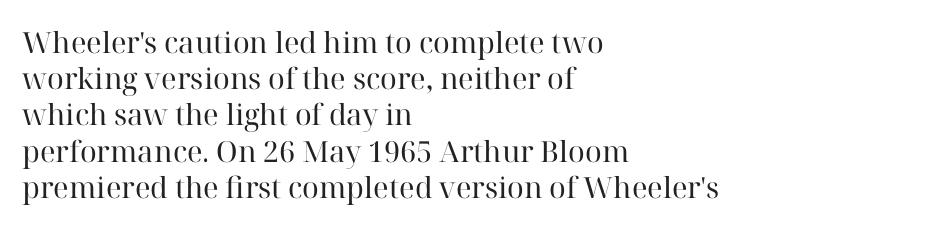
Short note: letters normally spaced. The lines in this sample share a left origin and differ only in where they stop. Reading down the column, the eye jumps a familiar distance to each next line. Stroke terminals: seriffed. Stem width sits at or under what a default text font uses. You could not count columns in this text — the font is proportionally spaced.
